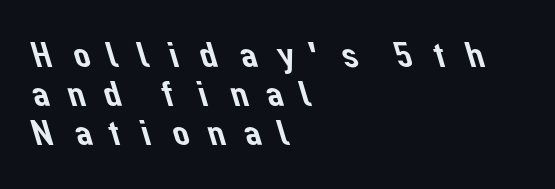
The image shows 38 px sans-serif type; set left-aligned, tight line spacing (1.02x), unusually wide letter spacing (+0.37 em), not underlined; low stroke contrast and a medium x-height.
